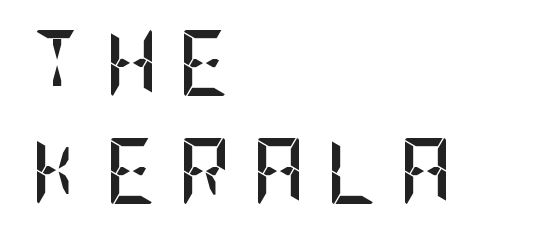
The image shows 66 px semibold, condensed sans-serif type, upright; set left-aligned, normal line spacing (1.64x), unusually wide letter spacing (+0.3 em), not underlined; low stroke contrast and a large x-height.
